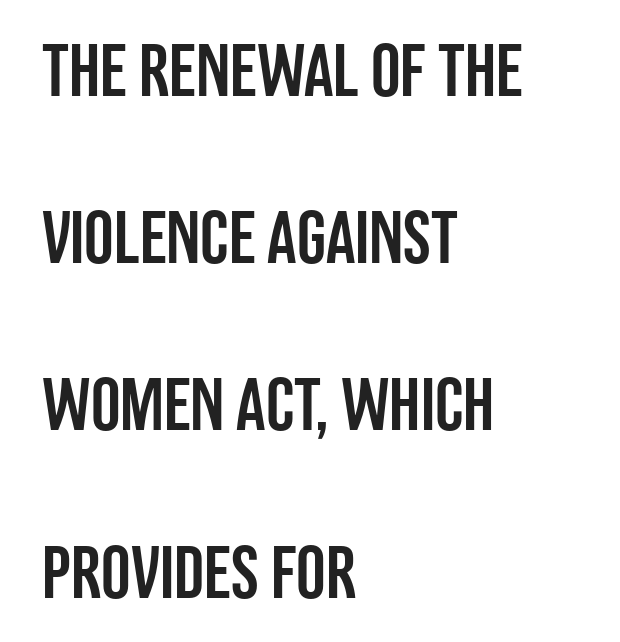
To sum up the face: it is a sans, with no serifs. Standard letterfit; no display-style spreading of the glyphs. The words here are not underlined. The leading is generous, giving the passage an open texture.
